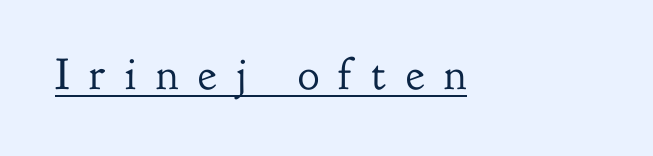
Weight class: somewhere from thin through regular. The rendering uses natural spacing where letterforms have individual widths. The characters display serif detailing at their extremities. The letters are spread apart with noticeably loose tracking. You can see a thin bar hugging the bottom of the glyphs. The specimen reads as upright at a glance.
